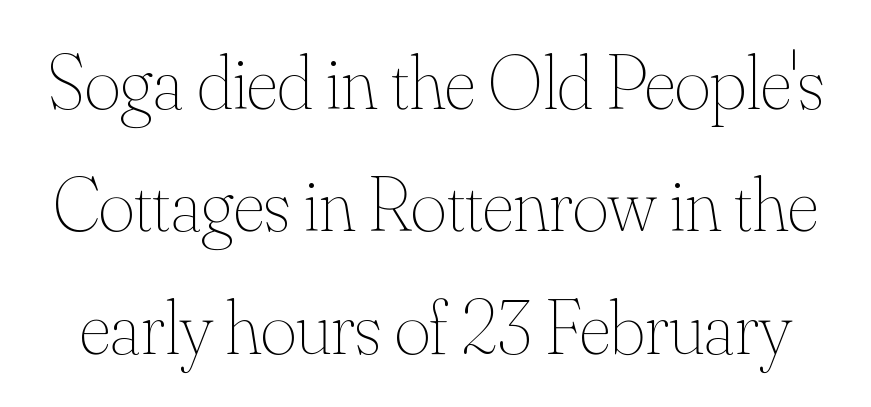
The image shows 77 px thin type, upright; set normal line spacing (1.59x), normal letter spacing, not underlined; medium stroke contrast and a small x-height.
